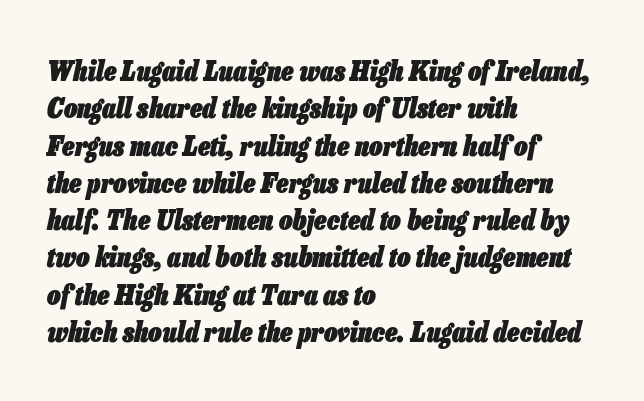
Tall strokes in this sample are angled rather than plumb. The lines in this sample share a left origin and differ only in where they stop. Letters rest on an invisible, unmarked baseline. Words appear dense and cohesive because spacing is normal.
